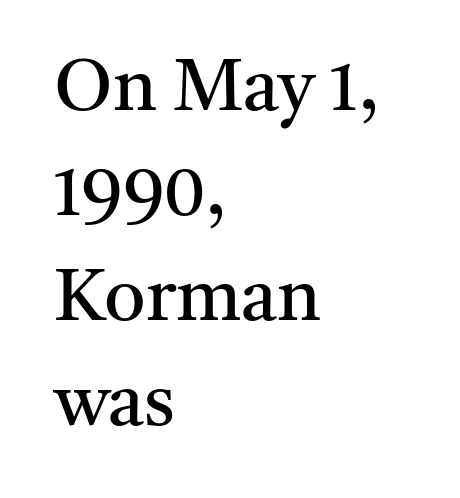
Q: Is the text bold? A: No.
Q: Is the text italic (slanted)? A: No, it is upright.
Q: Is the typeface a serif or a sans-serif typeface? A: Serif.
Q: Is the text underlined? A: No.
Q: How is the paragraph aligned? A: Left-aligned.
Q: Is the spacing between letters normal or unusually wide? A: Normal.
Q: Is the spacing between lines tight, normal or loose? A: Normal.
Q: Width (condensed, normal, or wide)? A: Normal.
Q: Stroke contrast? A: Medium.
Q: x-height? A: Medium.
Q: Monospaced? A: No.
